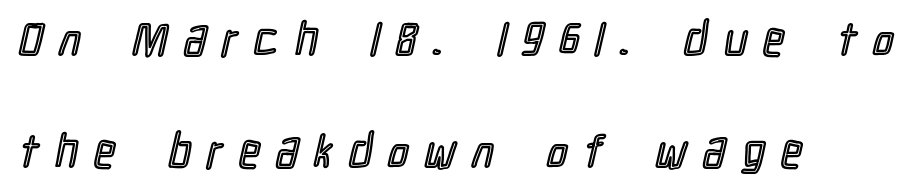
Vertically, the passage feels expansive, rows floating well apart. Short note: letters widely spaced. The lines in this sample share a left origin and differ only in where they stop. Glance below the letters and you will spot only blank space. The passage shown is typed in a proportional face where columns would drift.
